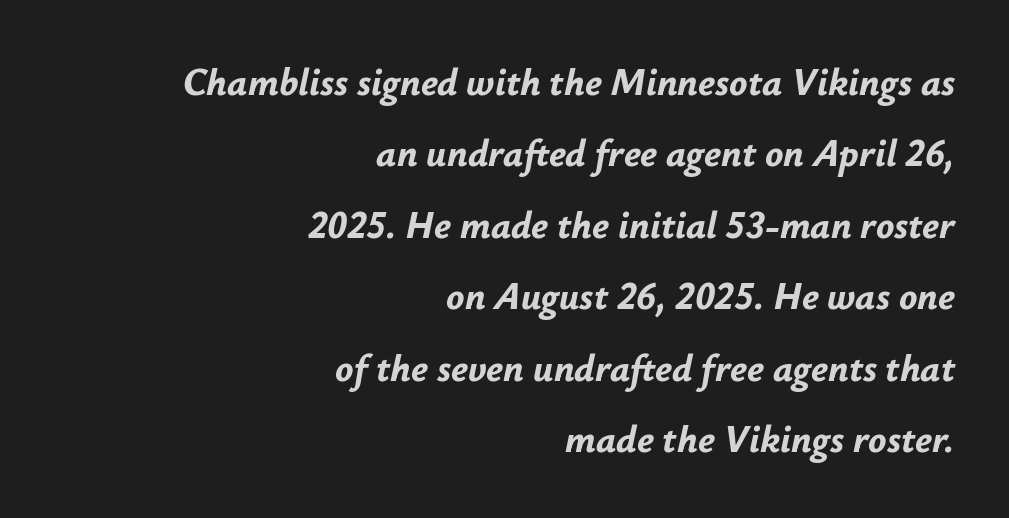
{"italic": "yes", "lean": "right", "slant_degrees": 12, "bold": "yes", "weight": "bold", "width": "normal", "stroke_contrast": "low", "x_height": "small", "monospaced": "no", "underline": "no", "align": "right", "line_spacing_ratio": 1.88, "letter_spacing": "normal", "letter_spacing_em": 0.0, "glyph_px": 38}
